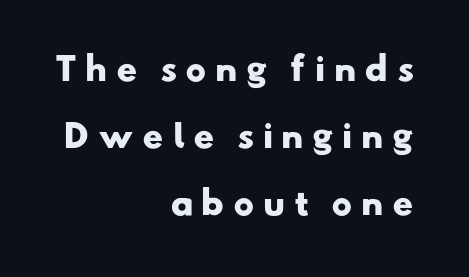
{"serif": "no", "bold": "yes", "weight": "heavy", "width": "wide", "stroke_contrast": "low", "x_height": "small", "monospaced": "no", "underline": "no", "align": "right", "line_spacing": "loose", "line_spacing_ratio": 2.09, "letter_spacing": "wide", "letter_spacing_em": 0.26, "glyph_px": 32}
